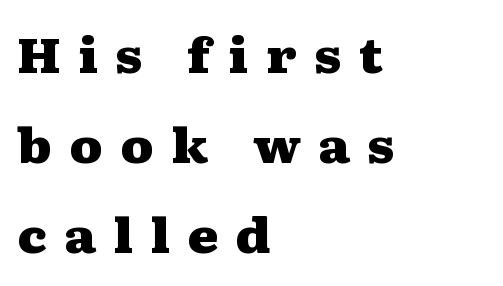
{"serif": "yes", "italic": "no", "bold": "yes", "weight": "heavy", "width": "wide", "stroke_contrast": "medium", "x_height": "medium", "monospaced": "no", "underline": "no", "align": "left", "line_spacing": "loose", "line_spacing_ratio": 1.92, "letter_spacing": "wide", "letter_spacing_em": 0.36, "glyph_px": 47}
